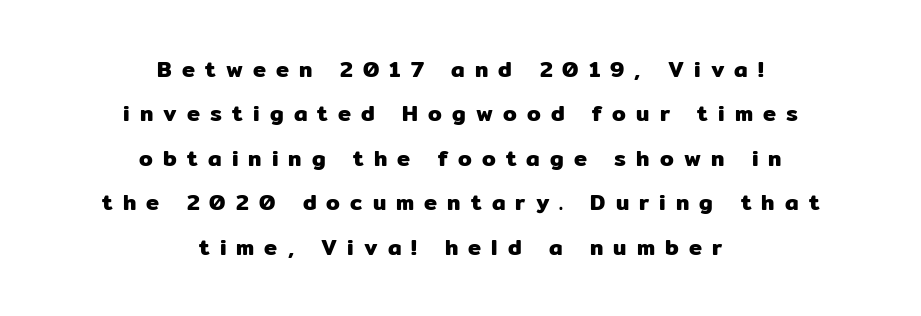
The image shows 22 px text type, upright; set centered, loose line spacing (2.02x), unusually wide letter spacing (+0.46 em), not underlined.
